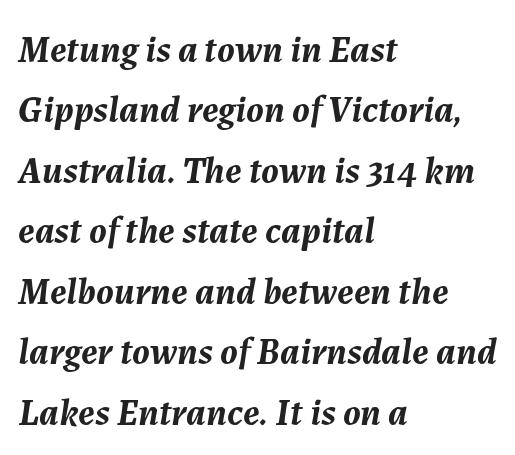
Varying glyph widths throughout — classic text-font behaviour. In CSS terms this would be text-align: left. This sample keeps an unexceptional amount of space between lines. Default kerning and tracking; the words read as compact shapes. A bare baseline throughout the passage. Characters are canted at an angle relative to the baseline's perpendicular.
